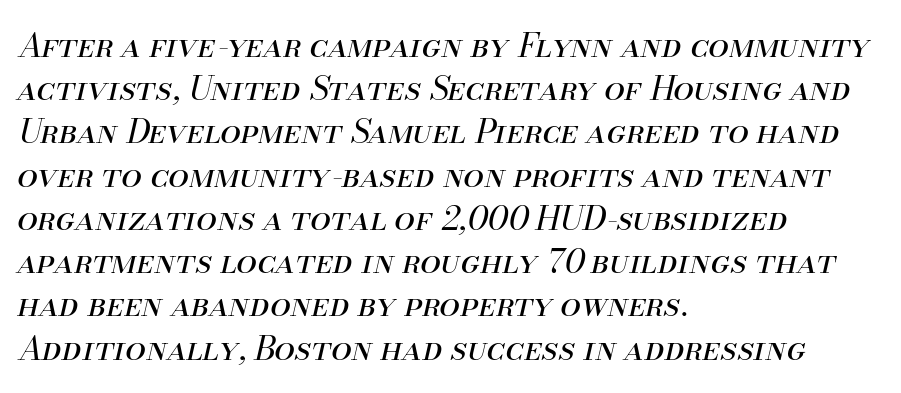
Q: Is the text bold? A: No.
Q: Is the text italic (slanted)? A: Yes, it leans right by about 13 degrees.
Q: Is the text underlined? A: No.
Q: How is the paragraph aligned? A: Left-aligned.
Q: Is the spacing between letters normal or unusually wide? A: Normal.
Q: Is the spacing between lines tight, normal or loose? A: Normal.
Q: Width (condensed, normal, or wide)? A: Normal.
Q: Stroke contrast? A: Medium.
Q: x-height? A: Small.
Q: Monospaced? A: No.
